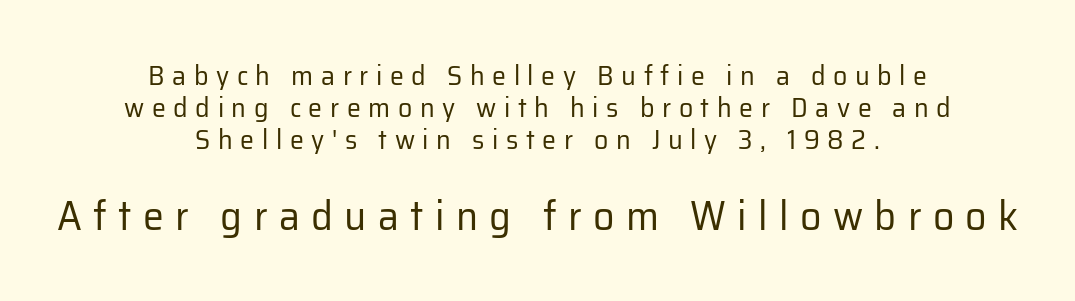
Q: Is the text bold? A: No.
Q: Is the text italic (slanted)? A: No, it is upright.
Q: Is the typeface a serif or a sans-serif typeface? A: Sans-serif.
Q: Is the text underlined? A: No.
Q: How is the paragraph aligned? A: Centered.
Q: Is the spacing between letters normal or unusually wide? A: Unusually wide.
Q: Is the spacing between lines tight, normal or loose? A: Tight.
Q: Which block of text is set in a larger size, the first (top) or the second (bottom)? A: The second (bottom) one.
Q: Width (condensed, normal, or wide)? A: Normal.
Q: Stroke contrast? A: Low.
Q: x-height? A: Medium.
Q: Monospaced? A: No.
